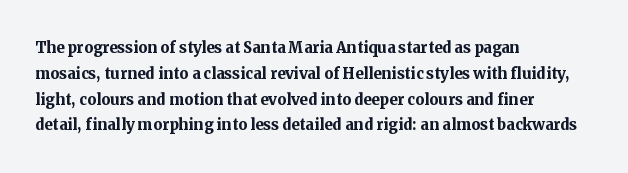
{"italic": "no", "bold": "yes", "underline": "no", "align": "left", "line_spacing": "normal", "line_spacing_ratio": 1.29, "letter_spacing": "normal", "letter_spacing_em": 0.0, "glyph_px": 20}
